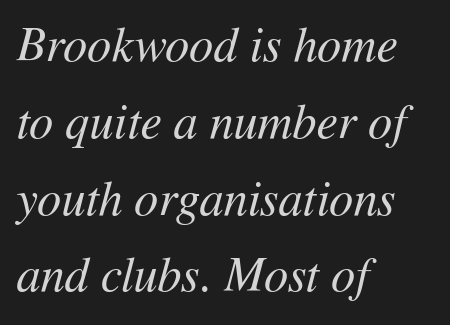
The space between consecutive lines is moderate. Quick note: underline off. Is the stroke heavy? The answer is a plain regular-or-lighter. Posture: slanted. The ragged edge is on the right, which tells us the setting is flush left.
